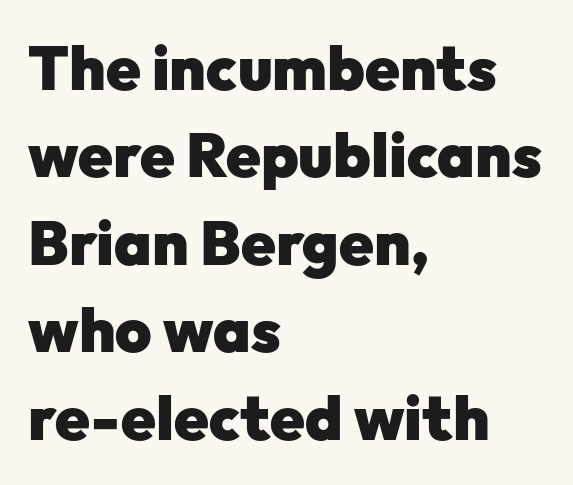
No feet cap the strokes, marking this as sans-serif type. The words here are not underlined. Ordinary non-slanted type is in use. Quick note: interline space is typical.
